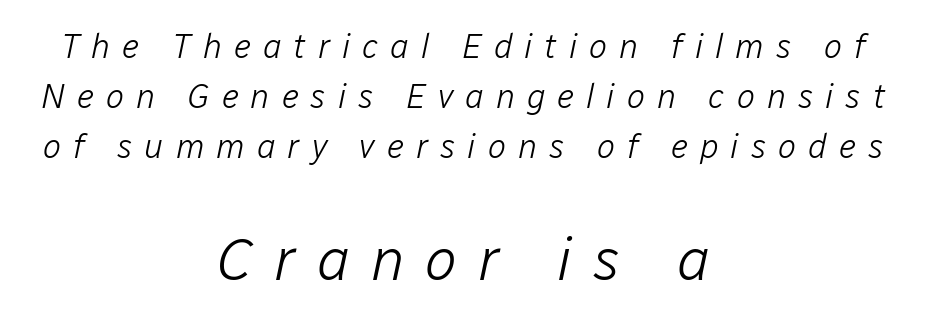
{"italic": "yes", "lean": "right", "slant_degrees": 12, "bold": "no", "weight": "light", "width": "normal", "stroke_contrast": "low", "x_height": "medium", "monospaced": "no", "underline": "no", "align": "center", "line_spacing": "normal", "line_spacing_ratio": 1.47, "letter_spacing": "wide", "letter_spacing_em": 0.35, "larger_block": "second", "size_ratio": 1.76, "glyph_px": 60}
